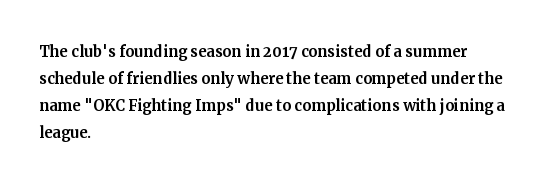
{"italic": "no", "underline": "no", "align": "left", "line_spacing": "normal", "line_spacing_ratio": 1.35, "letter_spacing": "normal", "letter_spacing_em": 0.0, "glyph_px": 20}
